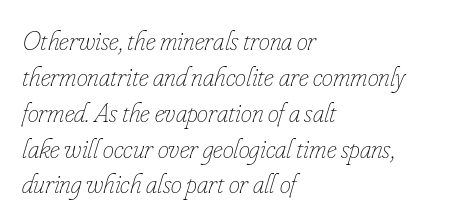
{"italic": "yes", "lean": "right", "slant_degrees": 16, "bold": "no", "weight": "thin", "width": "condensed", "stroke_contrast": "low", "x_height": "small", "monospaced": "no", "underline": "no", "align": "left", "line_spacing": "normal", "line_spacing_ratio": 1.28, "letter_spacing": "normal", "letter_spacing_em": 0.0, "glyph_px": 28}
